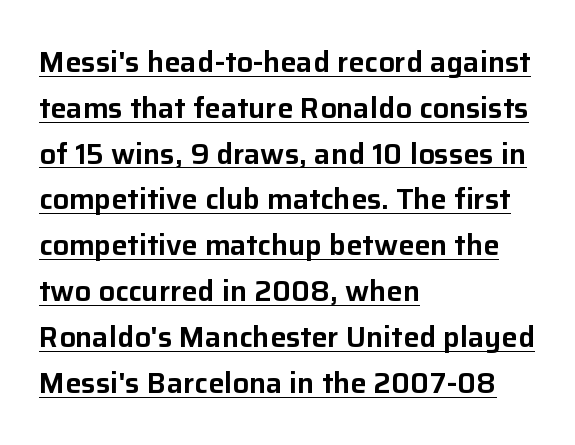
The lines sit at an ordinary, default distance from one another. A typesetter would call this proportional, since set widths differ per character. The typography opts for an upright posture over an oblique one. Teacher's note: observe the even left margin — that is flush-left alignment. You could call the tracking neutral — neither tight nor loose.
